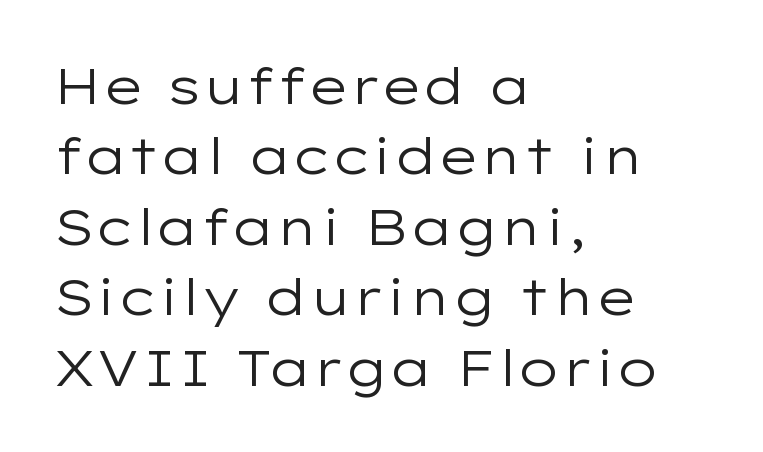
Q: Is the text bold? A: No.
Q: Is the text italic (slanted)? A: No, it is upright.
Q: Is the typeface a serif or a sans-serif typeface? A: Sans-serif.
Q: Is the text underlined? A: No.
Q: How is the paragraph aligned? A: Left-aligned.
Q: Is the spacing between letters normal or unusually wide? A: Normal.
Q: Is the spacing between lines tight, normal or loose? A: Normal.
Q: Width (condensed, normal, or wide)? A: Wide.
Q: Stroke contrast? A: Low.
Q: x-height? A: Medium.
Q: Monospaced? A: No.
